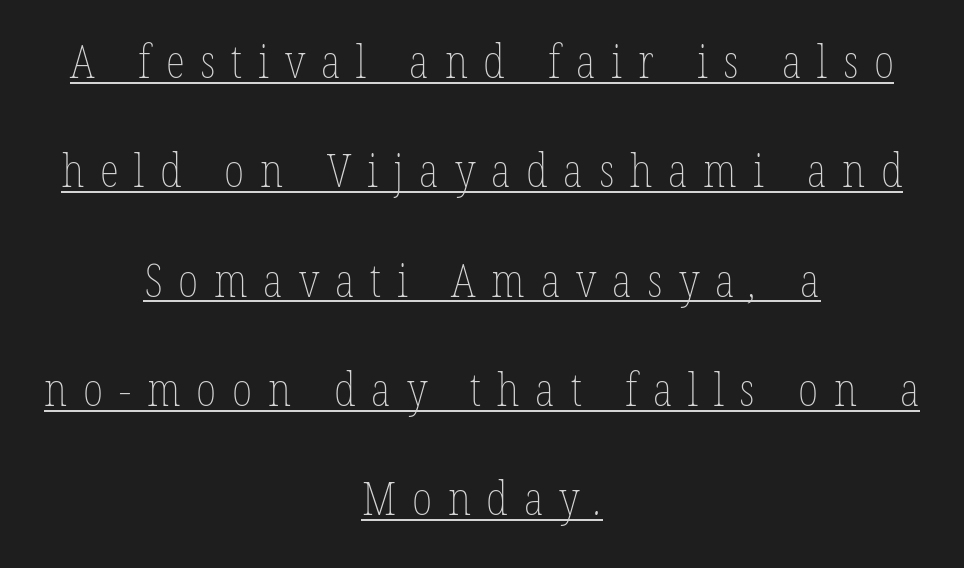
{"bold": "no", "weight": "thin", "width": "condensed", "stroke_contrast": "low", "x_height": "medium", "monospaced": "no", "underline": "yes", "align": "center", "line_spacing": "loose", "line_spacing_ratio": 2.43, "letter_spacing": "wide", "letter_spacing_em": 0.35, "glyph_px": 45}
